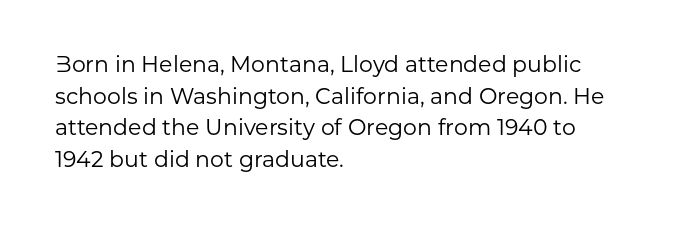
Ordinary non-slanted type is in use. Whoever set this chose a conventional vertical rhythm. Nothing unusual about the tracking: characters are spaced as the font intends. Every row of glyphs begins at an identical x-position on the left.
